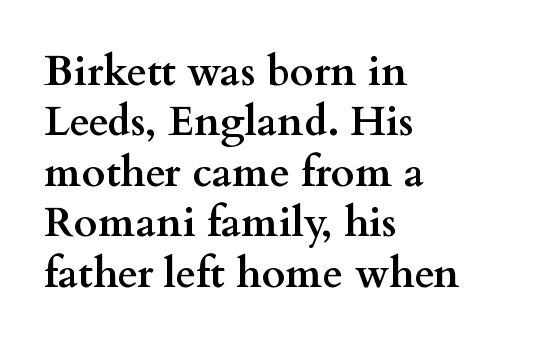
{"serif": "yes", "italic": "no", "bold": "yes", "weight": "semibold", "width": "wide", "stroke_contrast": "medium", "x_height": "small", "monospaced": "no", "underline": "no", "align": "left", "line_spacing_ratio": 1.23, "letter_spacing": "normal", "letter_spacing_em": 0.0, "glyph_px": 41}
